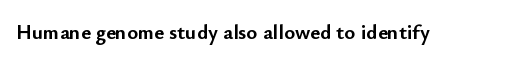
The image shows 21 px bold type, upright; set normal letter spacing, not underlined.
